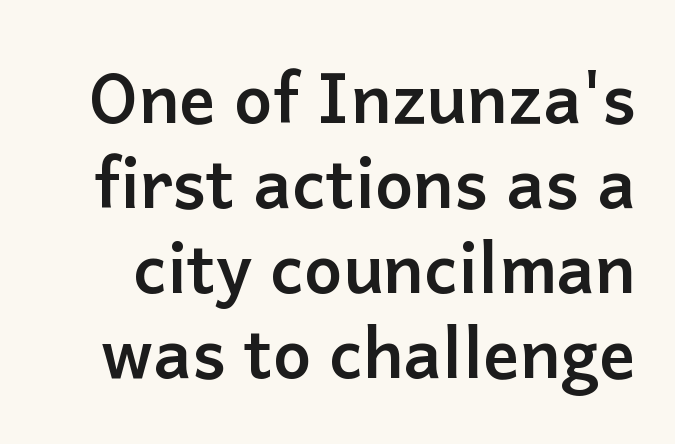
Horizontal bands of white between lines are of average thickness. Glance below the letters and you will spot only blank space. Characters remain perfectly vertical along every line. Observe the absence of serifs on each vertical stroke in this sample. What stands out about the letter spacing? Nothing — it is the standard amount. Typographic density is high because the face is bold.
